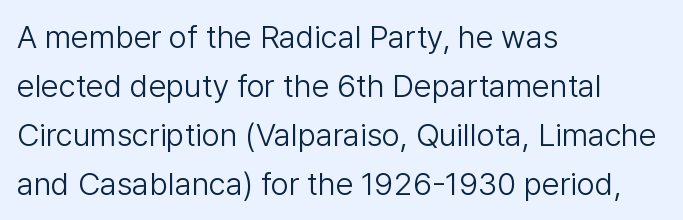
The image shows 32 px light sans-serif type, upright; set left-aligned, normal line spacing (1.53x), normal letter spacing, not underlined; low stroke contrast and a medium x-height.
